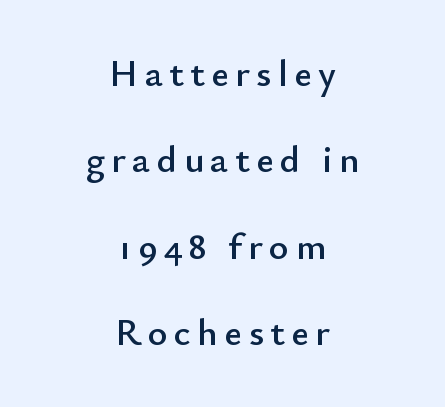
The image shows 38 px sans-serif type, upright; set centered, loose line spacing (2.27x), not underlined; low stroke contrast and a small x-height.
